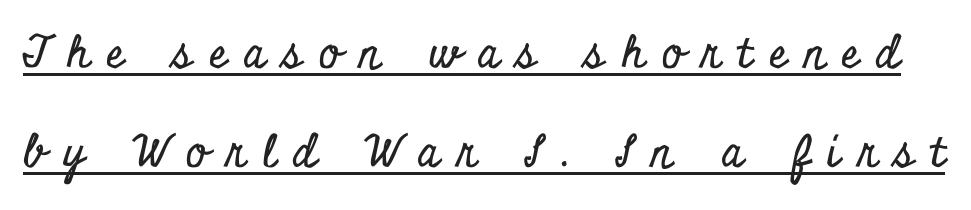
Q: Is the text italic (slanted)? A: Yes.
Q: Is the typeface a serif or a sans-serif typeface? A: Serif.
Q: Is the text underlined? A: Yes.
Q: Is the spacing between letters normal or unusually wide? A: Unusually wide.
Q: Is the spacing between lines tight, normal or loose? A: Loose.
Q: Width (condensed, normal, or wide)? A: Condensed.
Q: Stroke contrast? A: Low.
Q: x-height? A: Small.
Q: Monospaced? A: No.
